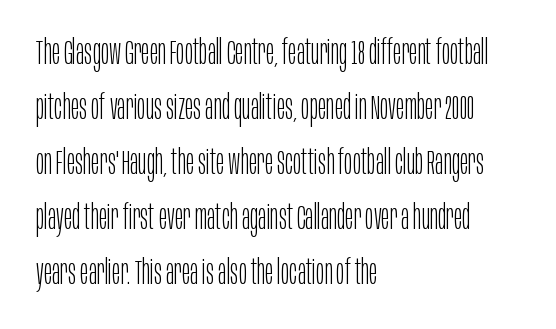
Heaviness? Minimal to ordinary, like unemphasized prose. If you drew a ruler down the left edge, every line would touch it. Here the designer chose a conventional face with non-uniform glyph widths. Posture: vertical. Baseline-to-baseline distance is the conventional proportion of letter height.
